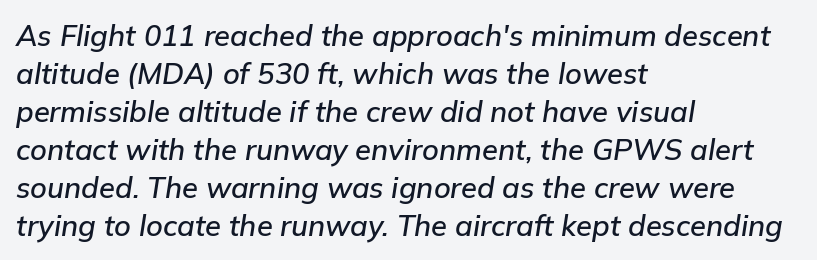
Q: Is the text italic (slanted)? A: Yes, it leans right by about 9 degrees.
Q: Is the text underlined? A: No.
Q: How is the paragraph aligned? A: Left-aligned.
Q: Is the spacing between letters normal or unusually wide? A: Normal.
Q: Is the spacing between lines tight, normal or loose? A: Normal.
Q: Width (condensed, normal, or wide)? A: Normal.
Q: Stroke contrast? A: Low.
Q: x-height? A: Medium.
Q: Monospaced? A: No.
